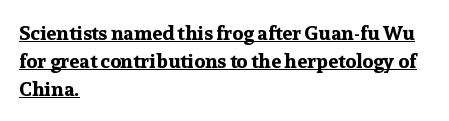
Q: Is the text bold? A: Yes.
Q: Is the text italic (slanted)? A: No, it is upright.
Q: Is the text underlined? A: Yes.
Q: How is the paragraph aligned? A: Left-aligned.
Q: Is the spacing between letters normal or unusually wide? A: Normal.
Q: Is the spacing between lines tight, normal or loose? A: Normal.
